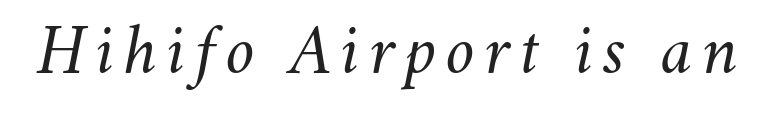
{"italic": "yes", "lean": "right", "slant_degrees": 11, "bold": "no", "weight": "light", "width": "normal", "stroke_contrast": "medium", "x_height": "small", "monospaced": "no", "underline": "no", "glyph_px": 73}
